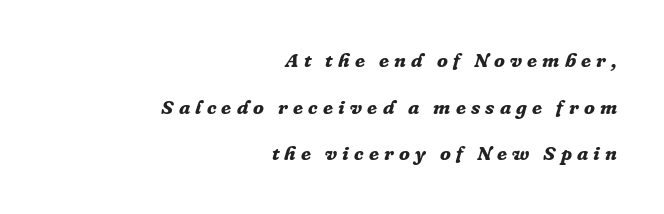
The image shows 20 px bold type, italic (leaning right); set right-aligned, loose line spacing (2.33x), unusually wide letter spacing (+0.26 em), not underlined.
